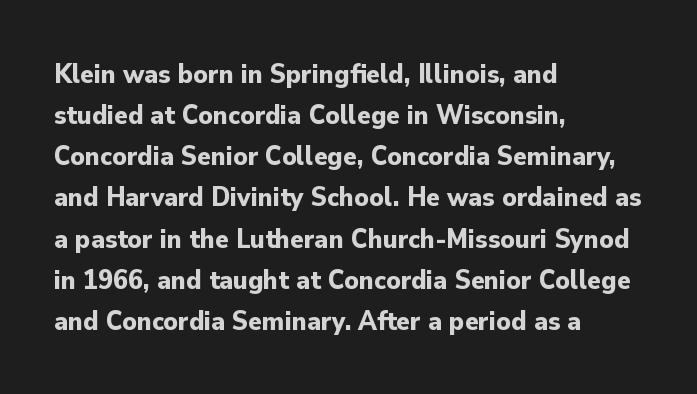
The string is rendered with underlining switched off. The rendering uses a moderate line-height, typical for paragraphs. You could call the tracking neutral — neither tight nor loose. Character widths vary here, with narrow letters taking less room than wide ones.
